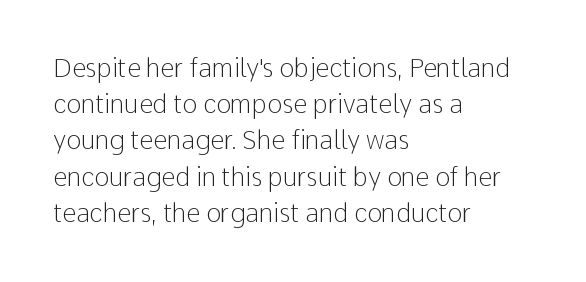
Q: Is the text bold? A: No.
Q: Is the text italic (slanted)? A: No, it is upright.
Q: Is the text underlined? A: No.
Q: How is the paragraph aligned? A: Left-aligned.
Q: Is the spacing between letters normal or unusually wide? A: Normal.
Q: Is the spacing between lines tight, normal or loose? A: Normal.
